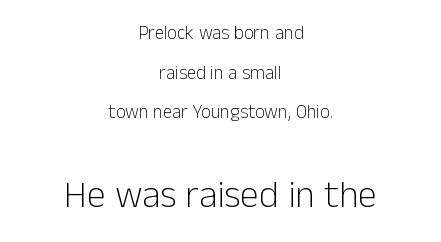
This layout puts the modest block above and the oversized block below. Visually the block forms a symmetrical silhouette, jagged on both flanks. These lines keep a tight, regular rhythm from letter to letter. Spacing verdict: proportional, widths tailored to each character. Classification — sans serif. The specimen omits any rule beneath the text block's lines.
